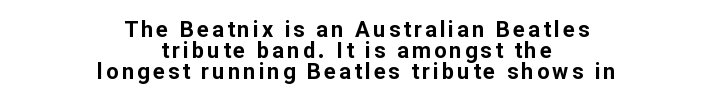
The image shows 22 px bold type, upright; set centered, tight line spacing (0.95x), not underlined.
